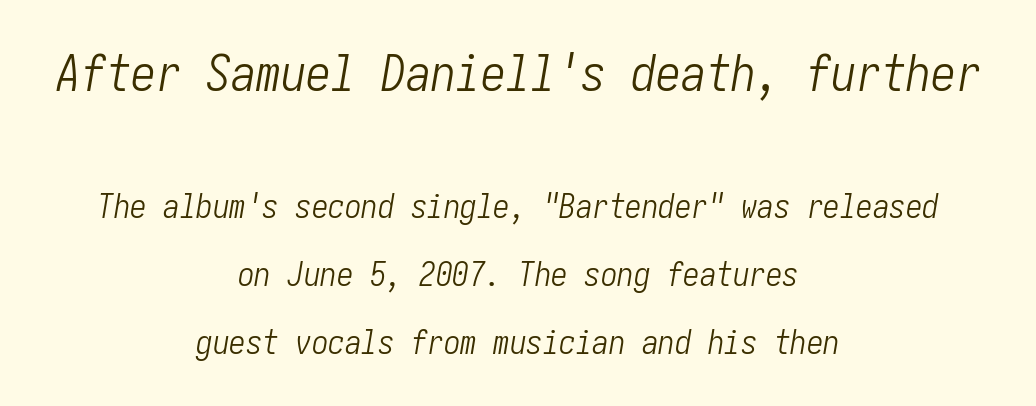
Q: Is the text bold? A: No.
Q: Is the text italic (slanted)? A: Yes, it leans right by about 10 degrees.
Q: Is the text underlined? A: No.
Q: How is the paragraph aligned? A: Centered.
Q: Is the spacing between letters normal or unusually wide? A: Normal.
Q: Is the spacing between lines tight, normal or loose? A: Loose.
Q: Which block of text is set in a larger size, the first (top) or the second (bottom)? A: The first (top) one.
Q: Width (condensed, normal, or wide)? A: Condensed.
Q: Stroke contrast? A: Low.
Q: x-height? A: Medium.
